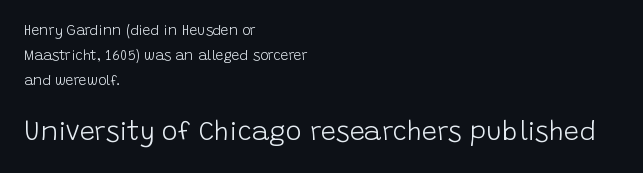
No italicization has been applied; the sample stays upright. Letters rest on an invisible, unmarked baseline. This layout puts the modest block above and the oversized block below. This rendering uses left alignment, leaving the right contour irregular. No letter is thick-stroked: the sample isn't bold.
